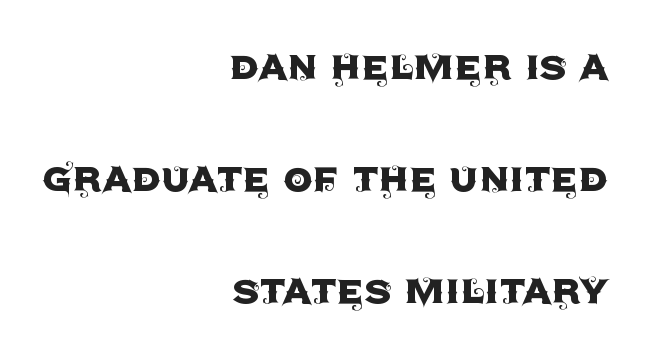
{"serif": "no", "italic": "no", "width": "normal", "x_height": "large", "monospaced": "no", "underline": "no", "align": "right", "line_spacing": "loose", "line_spacing_ratio": 2.38, "letter_spacing": "normal", "letter_spacing_em": 0.0, "glyph_px": 47}
